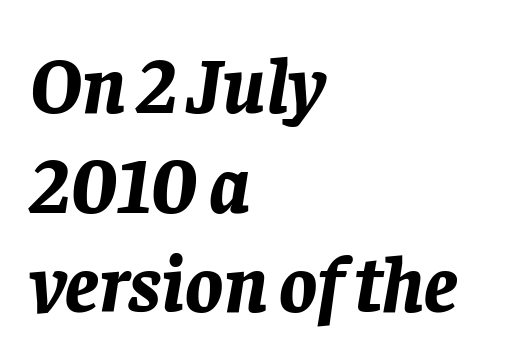
There is no visible air inserted between adjacent glyphs. Each letter keeps its own natural width here, so spacing adapts to shape. The rendering applies a slant to the glyphs. Bold? Absolutely — the strokes are thick and heavy.
